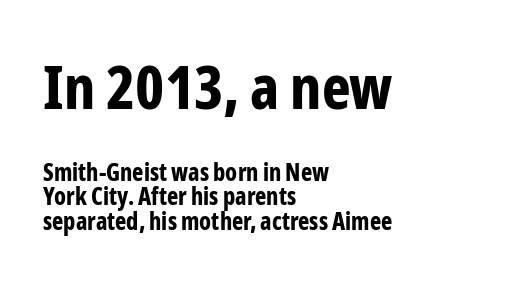
The image shows 61 px bold, condensed sans-serif type, upright; set left-aligned, tight line spacing (1.03x), normal letter spacing, not underlined; the first (top) block is 2.54x larger; low stroke contrast and a medium x-height.
